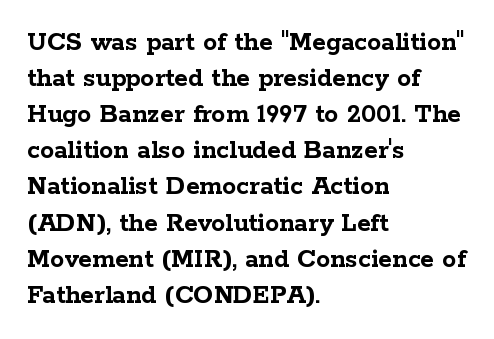
Q: Is the text bold? A: Yes.
Q: Is the text italic (slanted)? A: No, it is upright.
Q: Is the typeface a serif or a sans-serif typeface? A: Serif.
Q: Is the text underlined? A: No.
Q: How is the paragraph aligned? A: Left-aligned.
Q: Is the spacing between letters normal or unusually wide? A: Normal.
Q: Is the spacing between lines tight, normal or loose? A: Normal.
Q: Width (condensed, normal, or wide)? A: Wide.
Q: Stroke contrast? A: Low.
Q: x-height? A: Medium.
Q: Monospaced? A: No.
